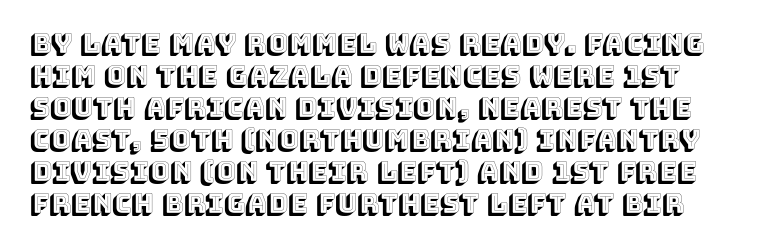
Q: Is the text italic (slanted)? A: No, it is upright.
Q: Is the text underlined? A: No.
Q: Is the spacing between letters normal or unusually wide? A: Normal.
